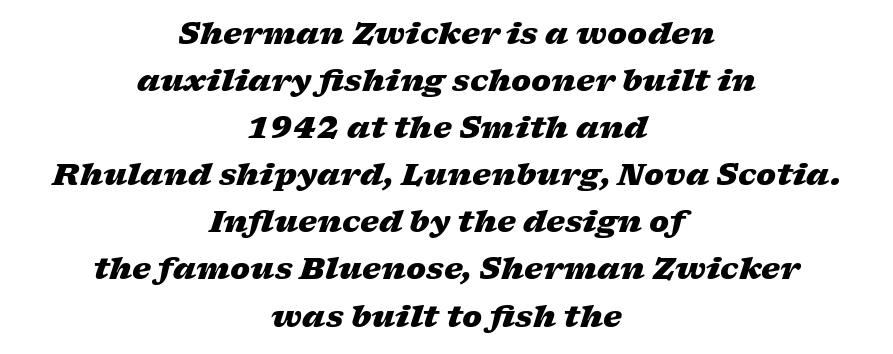
Line starts and ends both wander, symmetrically. Students, observe: this is what conventionally led text looks like. Characters follow at the spacing the type designer built in. Slant detected: the letters are inclined.
